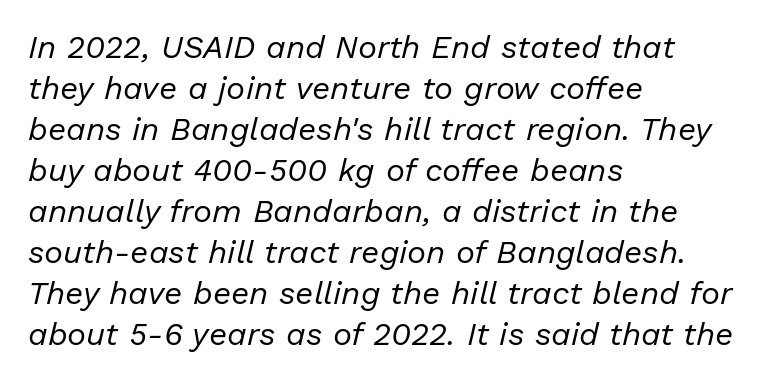
The image shows 32 px regular-weight type, italic (leaning right); set left-aligned, normal line spacing (1.28x), normal letter spacing, not underlined; low stroke contrast and a medium x-height.
